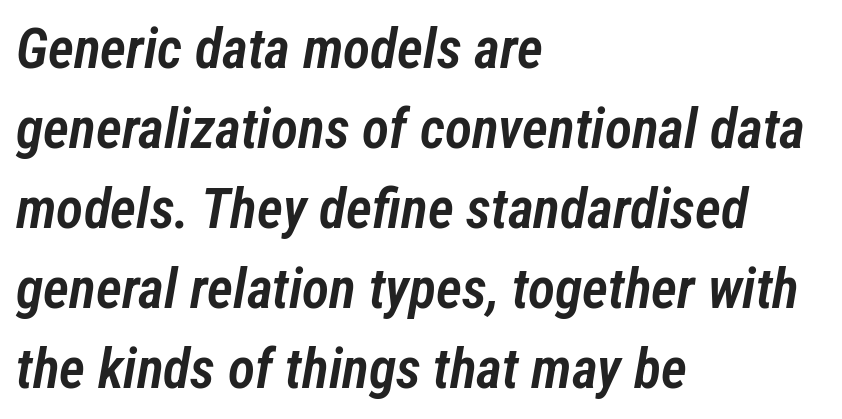
{"italic": "yes", "lean": "right", "slant_degrees": 12, "bold": "semi", "weight": "semibold", "width": "condensed", "stroke_contrast": "low", "x_height": "medium", "monospaced": "no", "underline": "no", "align": "left", "line_spacing": "normal", "line_spacing_ratio": 1.43, "letter_spacing": "normal", "letter_spacing_em": 0.0, "glyph_px": 56}
